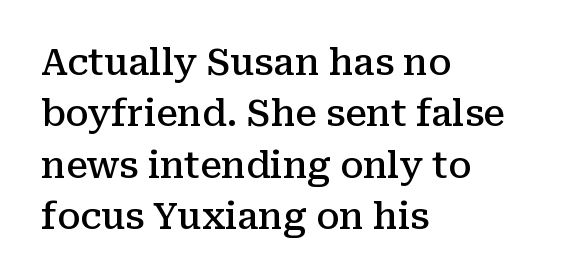
The image shows 36 px semibold serif type, upright; set left-aligned, normal line spacing (1.43x), normal letter spacing, not underlined; medium stroke contrast and a medium x-height.
